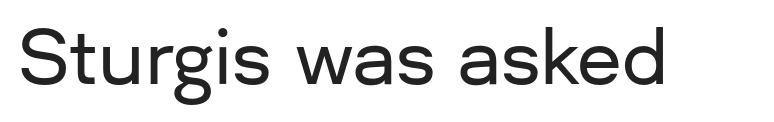
Q: Is the text italic (slanted)? A: No, it is upright.
Q: Is the typeface a serif or a sans-serif typeface? A: Sans-serif.
Q: Is the text underlined? A: No.
Q: Is the spacing between letters normal or unusually wide? A: Normal.
Q: Width (condensed, normal, or wide)? A: Normal.
Q: Stroke contrast? A: Low.
Q: x-height? A: Medium.
Q: Monospaced? A: No.
